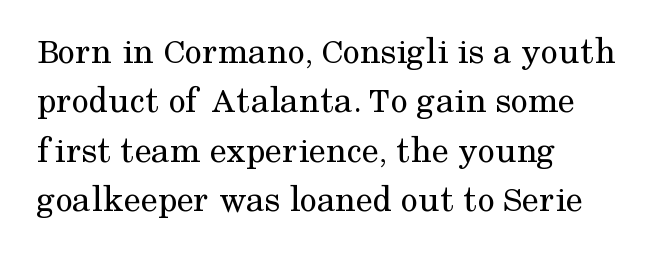
{"serif": "yes", "italic": "no", "bold": "no", "weight": "regular", "width": "normal", "stroke_contrast": "medium", "x_height": "medium", "monospaced": "no", "underline": "no", "align": "left", "line_spacing": "normal", "line_spacing_ratio": 1.3, "letter_spacing": "normal", "letter_spacing_em": 0.0, "glyph_px": 38}
